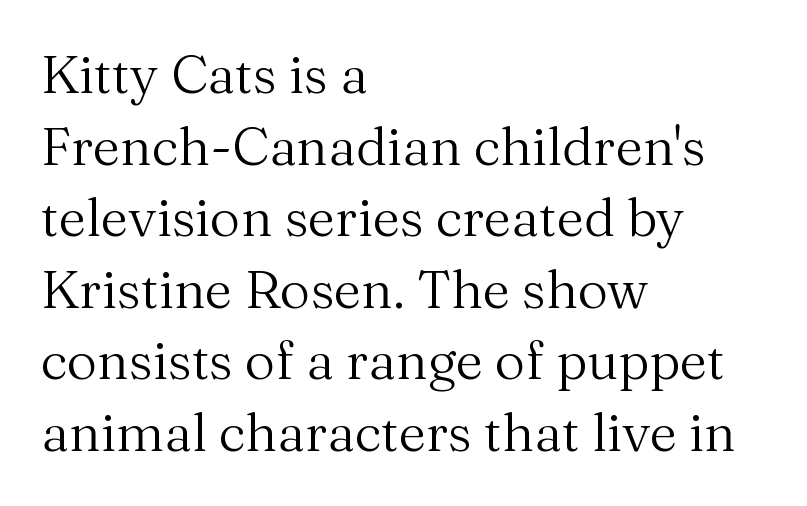
{"serif": "yes", "italic": "no", "bold": "no", "weight": "regular", "width": "normal", "stroke_contrast": "medium", "x_height": "medium", "monospaced": "no", "underline": "no", "align": "left", "line_spacing": "normal", "line_spacing_ratio": 1.35, "letter_spacing": "normal", "letter_spacing_em": 0.0, "glyph_px": 53}
